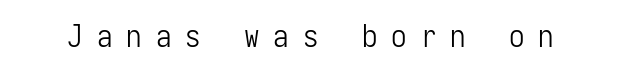
{"serif": "no", "italic": "no", "bold": "no", "weight": "light", "width": "condensed", "stroke_contrast": "low", "x_height": "medium", "monospaced": "yes", "underline": "no", "letter_spacing": "wide", "letter_spacing_em": 0.45, "glyph_px": 31}
